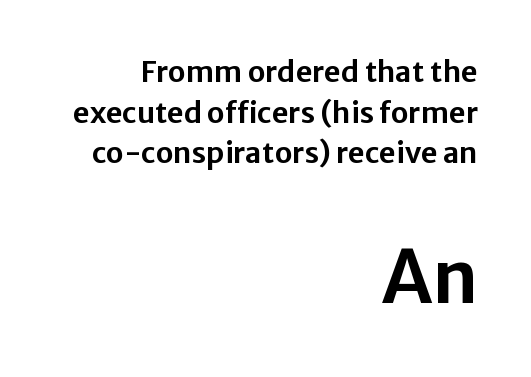
{"serif": "no", "italic": "no", "width": "normal", "stroke_contrast": "low", "x_height": "medium", "monospaced": "no", "underline": "no", "align": "right", "line_spacing": "normal", "line_spacing_ratio": 1.4, "letter_spacing": "normal", "letter_spacing_em": 0.0, "larger_block": "second", "size_ratio": 2.48, "glyph_px": 72}
